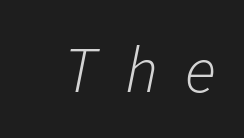
The image shows 65 px light type, italic (leaning right); set unusually wide letter spacing (+0.43 em), not underlined; low stroke contrast and a medium x-height.
